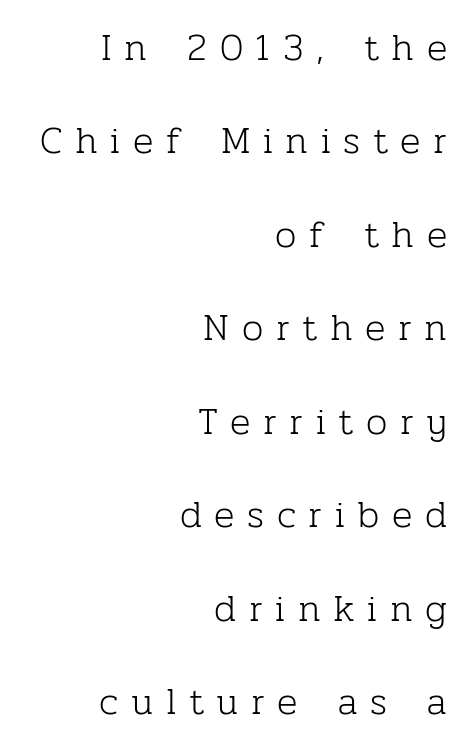
The image shows 38 px light serif type, upright; set right-aligned, loose line spacing (2.46x), unusually wide letter spacing (+0.33 em), not underlined; low stroke contrast and a medium x-height.
